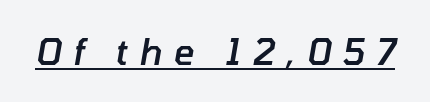
Q: Is the text bold? A: Semi-bold.
Q: Is the text italic (slanted)? A: Yes, it leans right by about 10 degrees.
Q: Is the text underlined? A: Yes.
Q: Is the spacing between letters normal or unusually wide? A: Unusually wide.
Q: Width (condensed, normal, or wide)? A: Normal.
Q: Stroke contrast? A: Low.
Q: x-height? A: Medium.
Q: Monospaced? A: No.
